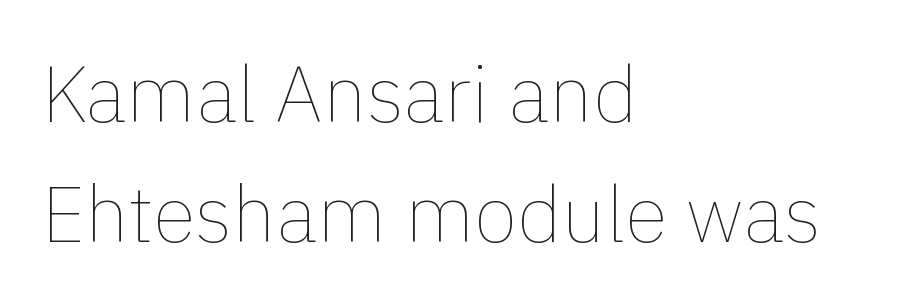
Q: Is the text bold? A: No.
Q: Is the text italic (slanted)? A: No, it is upright.
Q: Is the text underlined? A: No.
Q: How is the paragraph aligned? A: Left-aligned.
Q: Is the spacing between letters normal or unusually wide? A: Normal.
Q: Is the spacing between lines tight, normal or loose? A: Normal.
Q: Width (condensed, normal, or wide)? A: Normal.
Q: x-height? A: Medium.
Q: Monospaced? A: No.
